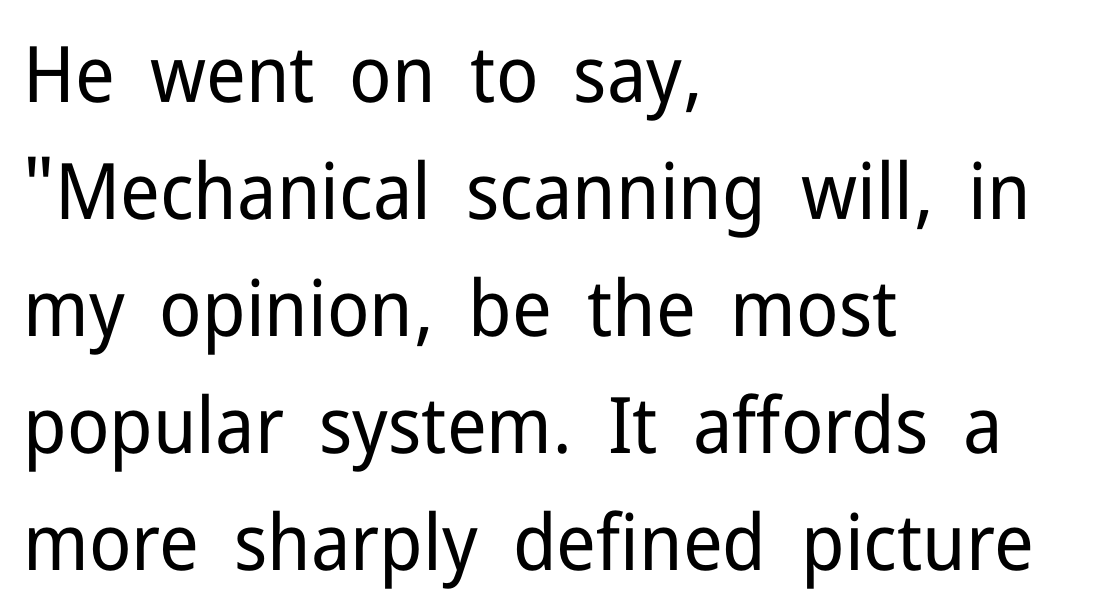
{"serif": "no", "italic": "no", "bold": "no", "weight": "regular", "width": "normal", "stroke_contrast": "low", "x_height": "medium", "monospaced": "no", "underline": "no", "align": "left", "line_spacing": "normal", "line_spacing_ratio": 1.5, "letter_spacing": "normal", "letter_spacing_em": 0.0, "glyph_px": 78}
